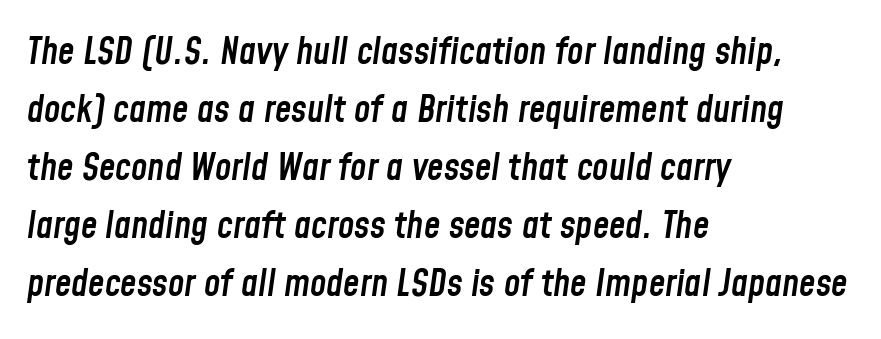
{"italic": "yes", "lean": "right", "slant_degrees": 8, "bold": "semi", "weight": "semibold", "width": "condensed", "stroke_contrast": "low", "x_height": "medium", "monospaced": "no", "underline": "no", "align": "left", "line_spacing": "normal", "line_spacing_ratio": 1.57, "letter_spacing": "normal", "letter_spacing_em": 0.0, "glyph_px": 37}
